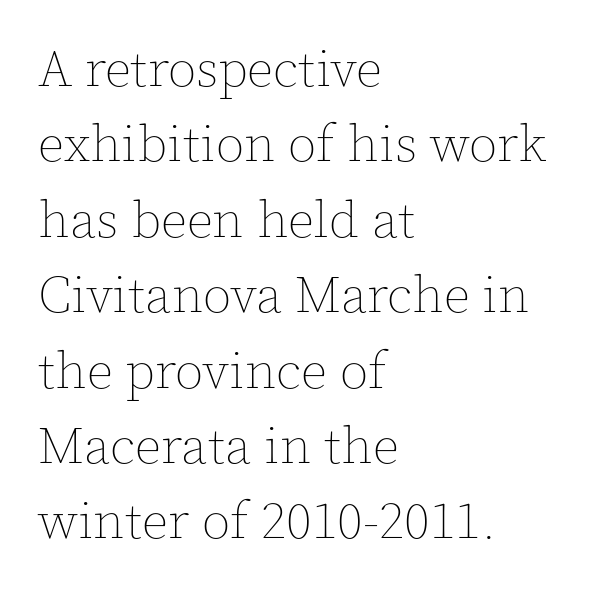
Q: Is the text bold? A: No.
Q: Is the text italic (slanted)? A: No, it is upright.
Q: Is the text underlined? A: No.
Q: How is the paragraph aligned? A: Left-aligned.
Q: Is the spacing between letters normal or unusually wide? A: Normal.
Q: Is the spacing between lines tight, normal or loose? A: Normal.
Q: Width (condensed, normal, or wide)? A: Normal.
Q: x-height? A: Medium.
Q: Monospaced? A: No.
